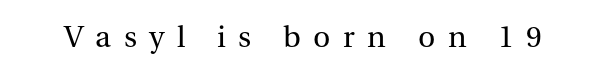
The image shows 32 px regular-weight serif type, upright; set unusually wide letter spacing (+0.39 em), not underlined; medium stroke contrast and a medium x-height.
